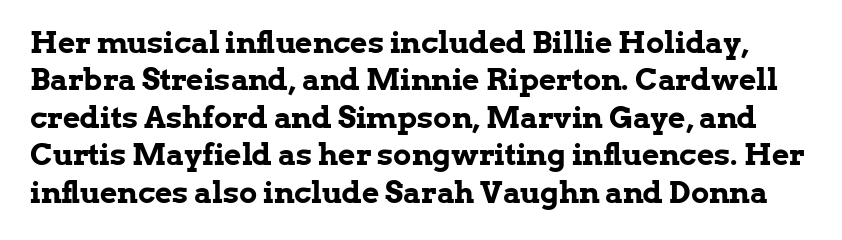
{"serif": "yes", "italic": "no", "bold": "yes", "weight": "bold", "width": "normal", "stroke_contrast": "low", "x_height": "medium", "monospaced": "no", "underline": "no", "line_spacing": "normal", "line_spacing_ratio": 1.25, "letter_spacing": "normal", "letter_spacing_em": 0.0, "glyph_px": 30}
